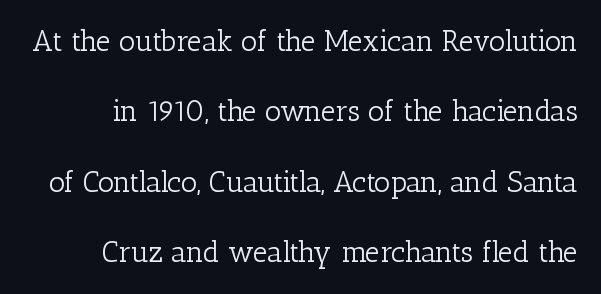
Q: Is the text bold? A: No.
Q: Is the text italic (slanted)? A: No, it is upright.
Q: Is the typeface a serif or a sans-serif typeface? A: Serif.
Q: Is the text underlined? A: No.
Q: Is the spacing between letters normal or unusually wide? A: Normal.
Q: Is the spacing between lines tight, normal or loose? A: Loose.
Q: Width (condensed, normal, or wide)? A: Normal.
Q: Stroke contrast? A: Low.
Q: x-height? A: Medium.
Q: Monospaced? A: No.
